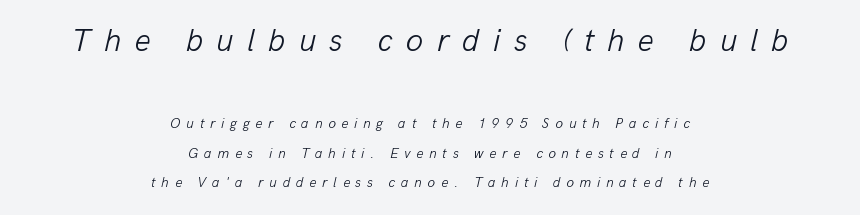
Q: Is the text bold? A: No.
Q: Is the text italic (slanted)? A: Yes, it leans right by about 13 degrees.
Q: Is the text underlined? A: No.
Q: How is the paragraph aligned? A: Centered.
Q: Is the spacing between letters normal or unusually wide? A: Unusually wide.
Q: Is the spacing between lines tight, normal or loose? A: Loose.
Q: Which block of text is set in a larger size, the first (top) or the second (bottom)? A: The first (top) one.
Q: Width (condensed, normal, or wide)? A: Normal.
Q: Stroke contrast? A: Low.
Q: x-height? A: Medium.
Q: Monospaced? A: No.
